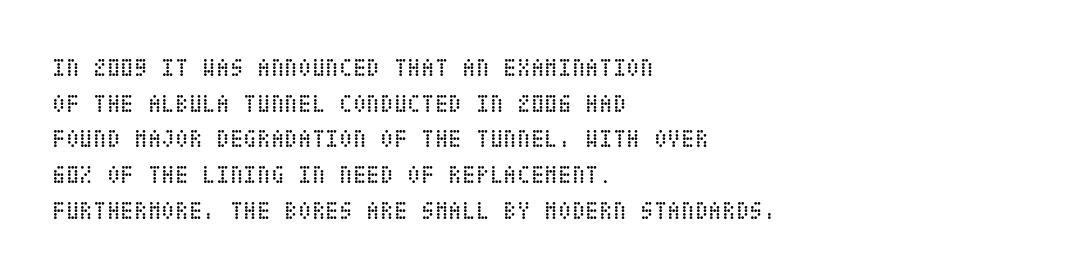
No word sits above an underline. These lines stack with their left ends in a neat column. The line-height multiplier appears to be the usual default. Ordinary non-slanted type is in use. Students, note that the glyphs here touch the page at normal intervals.
